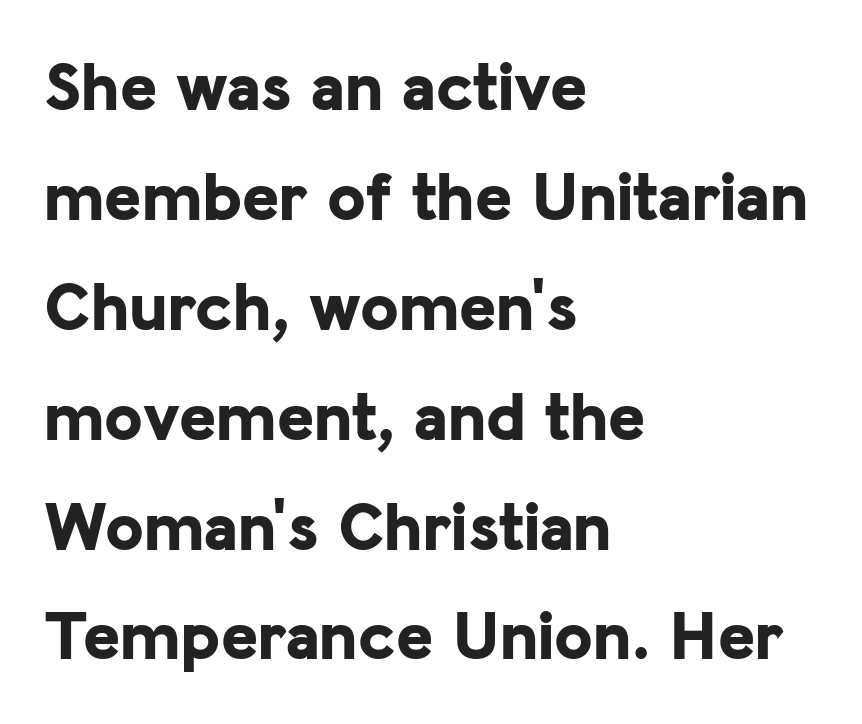
The image shows 70 px bold sans-serif type, upright; set left-aligned, normal line spacing (1.57x), normal letter spacing, not underlined; low stroke contrast and a medium x-height.
